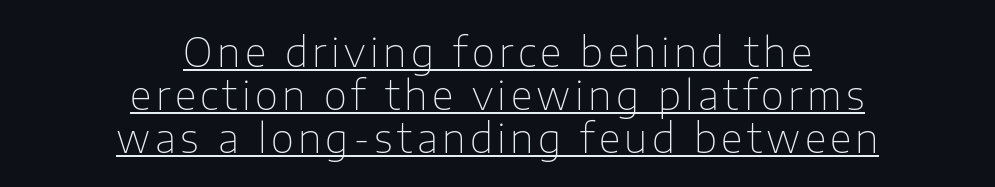
The image shows 40 px thin sans-serif type, upright; set centered, tight line spacing (1.07x), underlined; low stroke contrast and a medium x-height.
